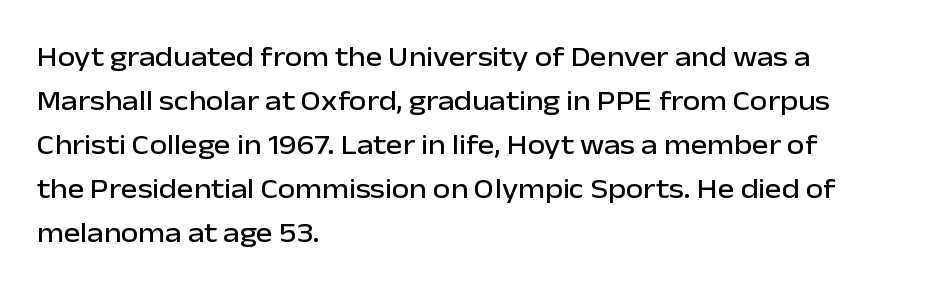
{"serif": "no", "italic": "no", "width": "normal", "stroke_contrast": "low", "x_height": "medium", "monospaced": "no", "underline": "no", "align": "left", "line_spacing": "normal", "line_spacing_ratio": 1.57, "letter_spacing": "normal", "letter_spacing_em": 0.0, "glyph_px": 28}
